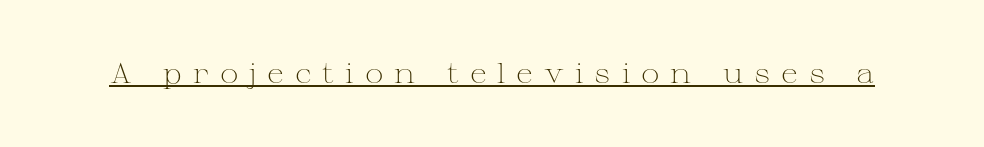
These lines have a slow, spaced-out rhythm from letter to letter. Looks like regular typesetting: each glyph gets only the width it needs. Weight: regular or lighter. Is there any slant? The stems are plumb. In designer terms, the underline attribute is active on this setting. These lines are composed in type with serifs.
